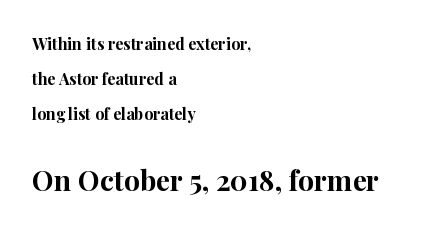
The image shows 28 px bold serif type, upright; set left-aligned, loose line spacing (2.2x), normal letter spacing, not underlined; the second (bottom) block is 1.75x larger; high stroke contrast and a medium x-height.
